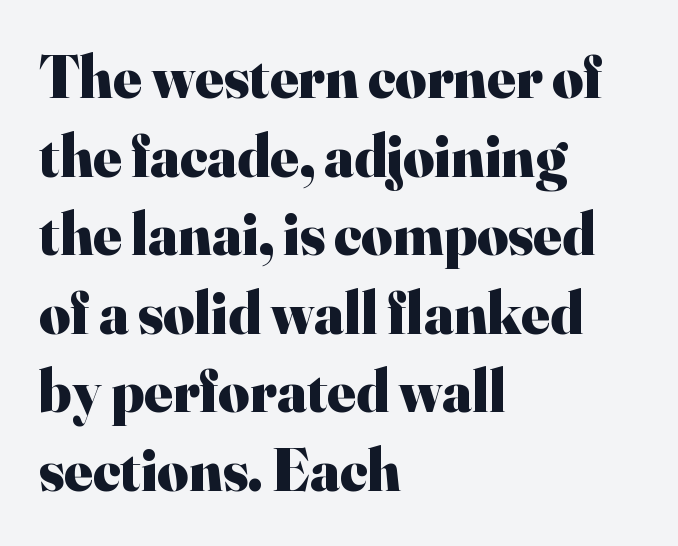
{"serif": "yes", "italic": "no", "bold": "yes", "weight": "heavy", "width": "normal", "stroke_contrast": "high", "x_height": "small", "monospaced": "no", "underline": "no", "align": "left", "line_spacing": "normal", "line_spacing_ratio": 1.31, "letter_spacing": "normal", "letter_spacing_em": 0.0, "glyph_px": 60}
